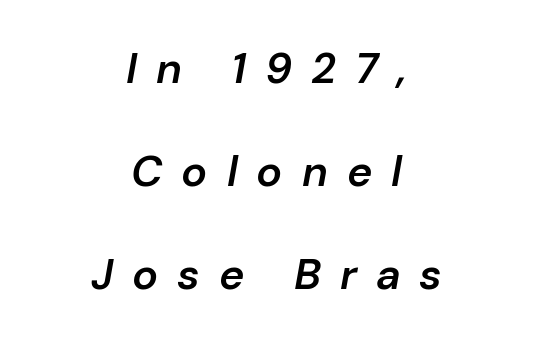
The image shows 43 px semibold type, italic (leaning right); set centered, loose line spacing (2.4x), unusually wide letter spacing (+0.44 em), not underlined; low stroke contrast and a medium x-height.
